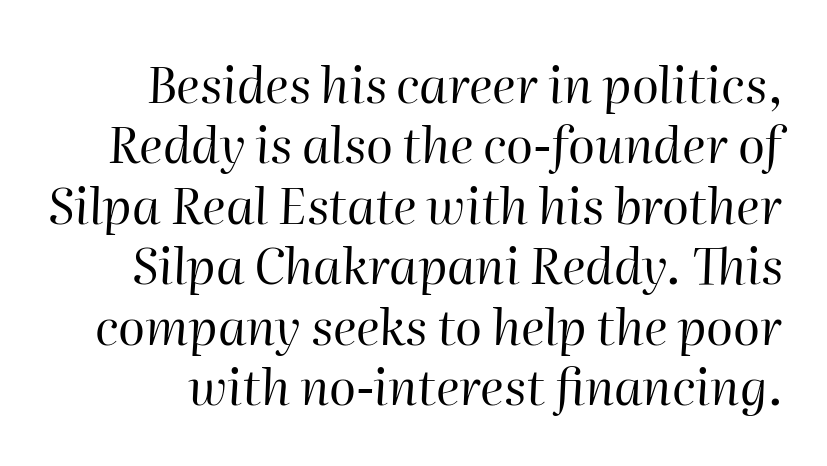
The image shows 50 px regular-weight type, italic (leaning right); set line spacing 1.21x, normal letter spacing, not underlined; high stroke contrast and a medium x-height.
